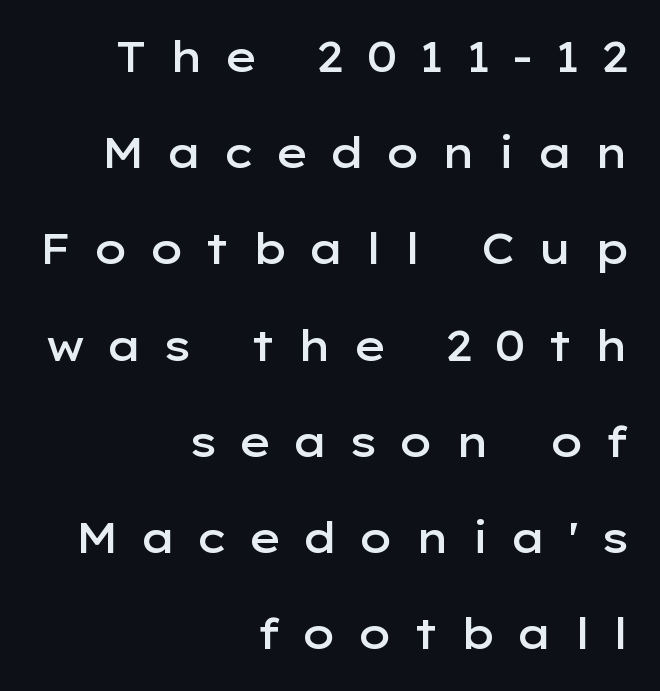
Q: Is the text bold? A: Semi-bold.
Q: Is the text italic (slanted)? A: No, it is upright.
Q: Is the typeface a serif or a sans-serif typeface? A: Sans-serif.
Q: Is the text underlined? A: No.
Q: How is the paragraph aligned? A: Right-aligned.
Q: Is the spacing between letters normal or unusually wide? A: Unusually wide.
Q: Is the spacing between lines tight, normal or loose? A: Loose.
Q: Width (condensed, normal, or wide)? A: Wide.
Q: Stroke contrast? A: Low.
Q: x-height? A: Medium.
Q: Monospaced? A: No.
